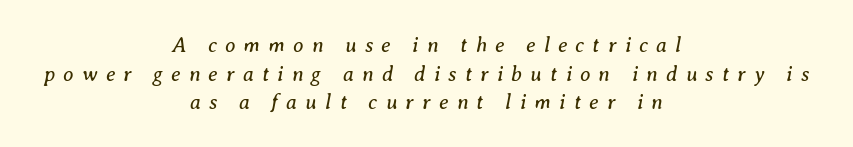
Q: Is the text bold? A: No.
Q: Is the text italic (slanted)? A: Yes, it leans right by about 8 degrees.
Q: Is the text underlined? A: No.
Q: How is the paragraph aligned? A: Centered.
Q: Is the spacing between letters normal or unusually wide? A: Unusually wide.
Q: Is the spacing between lines tight, normal or loose? A: Normal.
